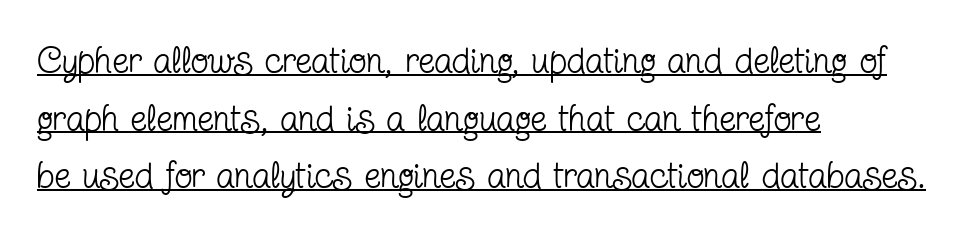
{"serif": "yes", "italic": "no", "bold": "no", "weight": "regular", "width": "condensed", "stroke_contrast": "low", "x_height": "medium", "monospaced": "no", "underline": "yes", "align": "left", "line_spacing": "normal", "line_spacing_ratio": 1.56, "letter_spacing": "normal", "letter_spacing_em": 0.0, "glyph_px": 37}
